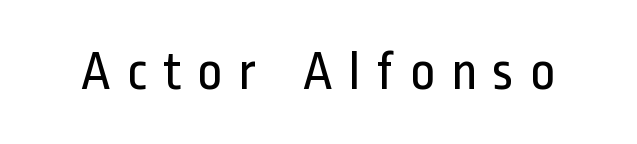
{"serif": "no", "italic": "no", "bold": "no", "weight": "regular", "width": "condensed", "stroke_contrast": "low", "x_height": "medium", "monospaced": "no", "underline": "no", "letter_spacing": "wide", "letter_spacing_em": 0.27, "glyph_px": 55}
